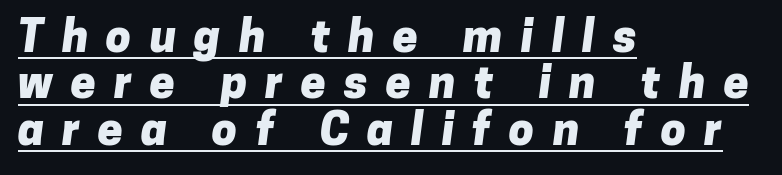
Q: Is the text bold? A: Yes.
Q: Is the typeface a serif or a sans-serif typeface? A: Sans-serif.
Q: Is the text underlined? A: Yes.
Q: How is the paragraph aligned? A: Left-aligned.
Q: Is the spacing between letters normal or unusually wide? A: Unusually wide.
Q: Is the spacing between lines tight, normal or loose? A: Tight.
Q: Width (condensed, normal, or wide)? A: Normal.
Q: Stroke contrast? A: Low.
Q: x-height? A: Medium.
Q: Monospaced? A: No.
